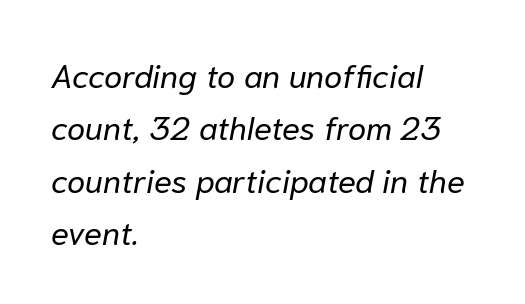
The image shows 33 px regular-weight type, italic (leaning right); set left-aligned, normal line spacing (1.59x), normal letter spacing, not underlined; low stroke contrast and a medium x-height.
